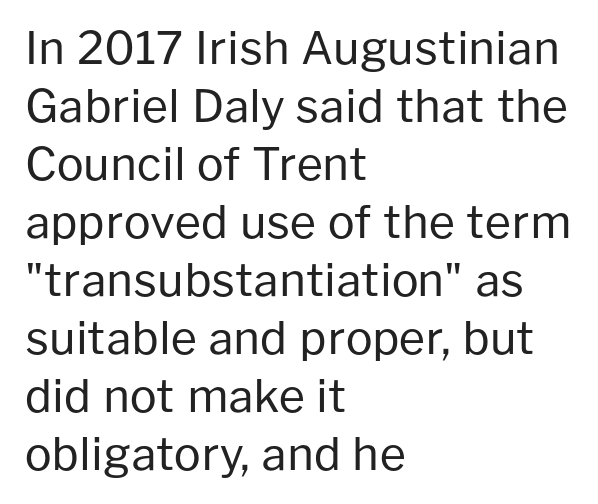
The image shows 45 px regular-weight sans-serif type, upright; set left-aligned, normal line spacing (1.29x), normal letter spacing, not underlined; low stroke contrast and a medium x-height.
